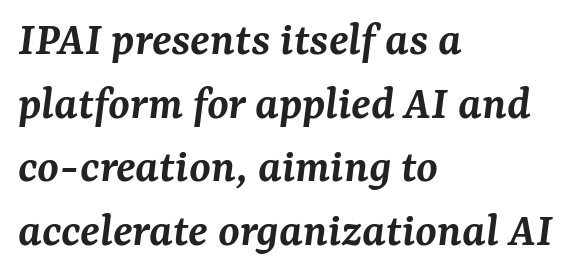
The image shows 49 px semibold serif type, italic (leaning right); set left-aligned, normal line spacing (1.3x), normal letter spacing, not underlined; medium stroke contrast and a medium x-height.
